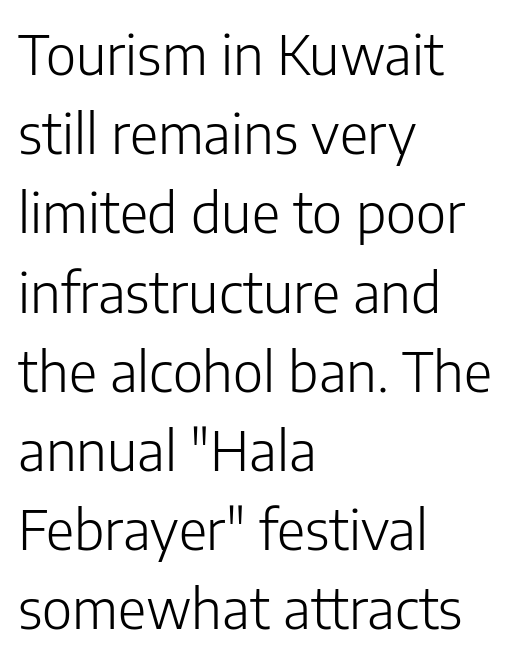
The image shows 55 px light sans-serif type, upright; set left-aligned, normal line spacing (1.44x), normal letter spacing, not underlined; low stroke contrast and a medium x-height.
